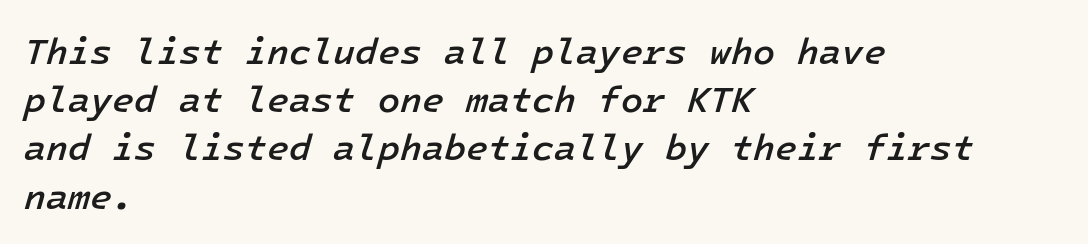
{"italic": "yes", "lean": "right", "slant_degrees": 16, "bold": "semi", "weight": "semibold", "width": "normal", "stroke_contrast": "low", "x_height": "medium", "underline": "no", "align": "left", "line_spacing": "normal", "line_spacing_ratio": 1.34, "letter_spacing": "normal", "letter_spacing_em": 0.0, "glyph_px": 36}
